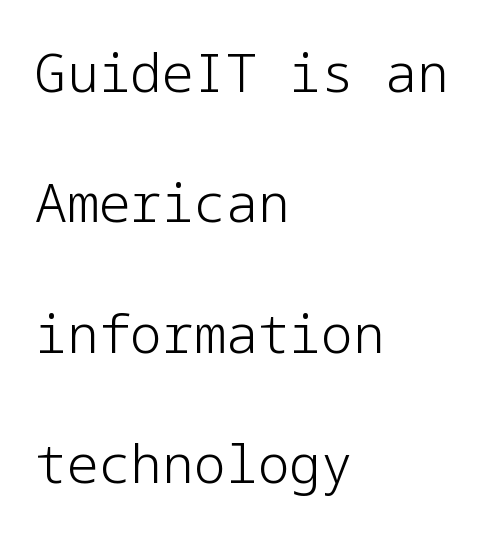
Spacing between characters is what you'd get straight out of the box. On a weight scale, this lands at 450 or below. Vertical strokes here are truly vertical. Quick note: underline off. In terms of letterform style, serifs are entirely absent.
